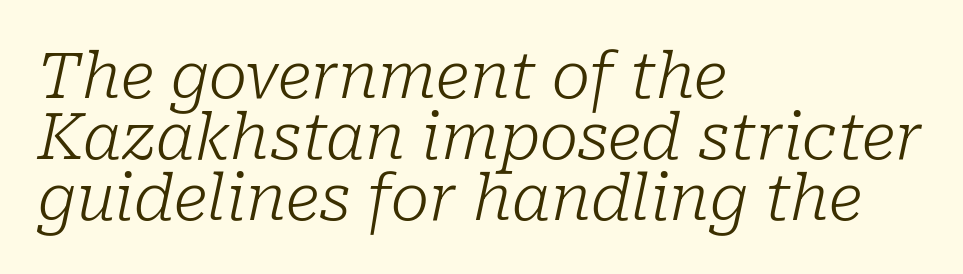
Q: Is the text bold? A: No.
Q: Is the text italic (slanted)? A: Yes, it leans right by about 10 degrees.
Q: Is the typeface a serif or a sans-serif typeface? A: Serif.
Q: Is the text underlined? A: No.
Q: How is the paragraph aligned? A: Left-aligned.
Q: Is the spacing between letters normal or unusually wide? A: Normal.
Q: Is the spacing between lines tight, normal or loose? A: Tight.
Q: Width (condensed, normal, or wide)? A: Normal.
Q: Stroke contrast? A: Low.
Q: x-height? A: Medium.
Q: Monospaced? A: No.
